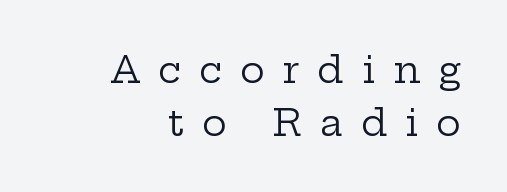
The image shows 37 px regular-weight, wide serif type, upright; set right-aligned, normal line spacing (1.42x), unusually wide letter spacing (+0.48 em), not underlined; low stroke contrast and a medium x-height.
